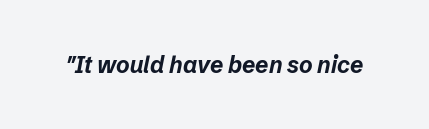
The image shows 23 px bold type, italic (leaning right); set normal letter spacing, not underlined.
